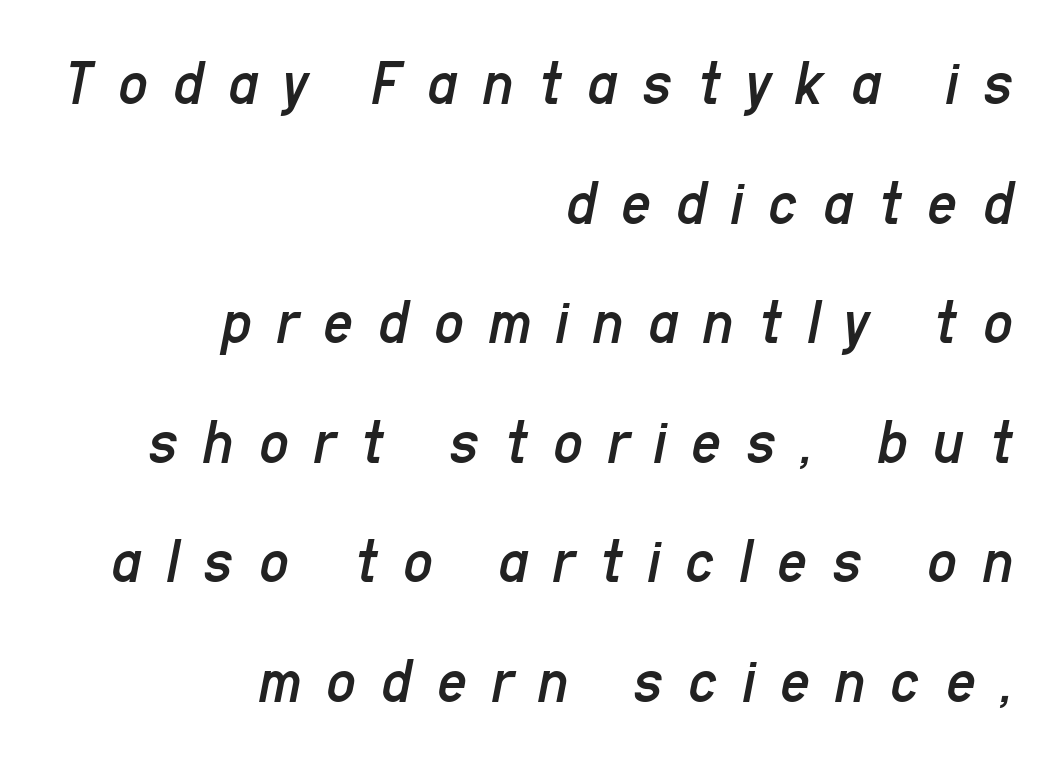
Typeset ragged left — the right edge is the straight one. Heft: none added — not bold. The glyphs look as if they've been sheared to an angle. Think of a printed novel: that variable character pitch is what you see here.
